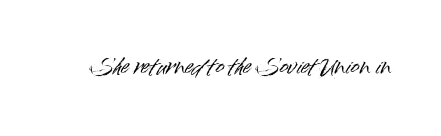
{"underline": "no", "letter_spacing": "normal", "letter_spacing_em": 0.0, "glyph_px": 21}
